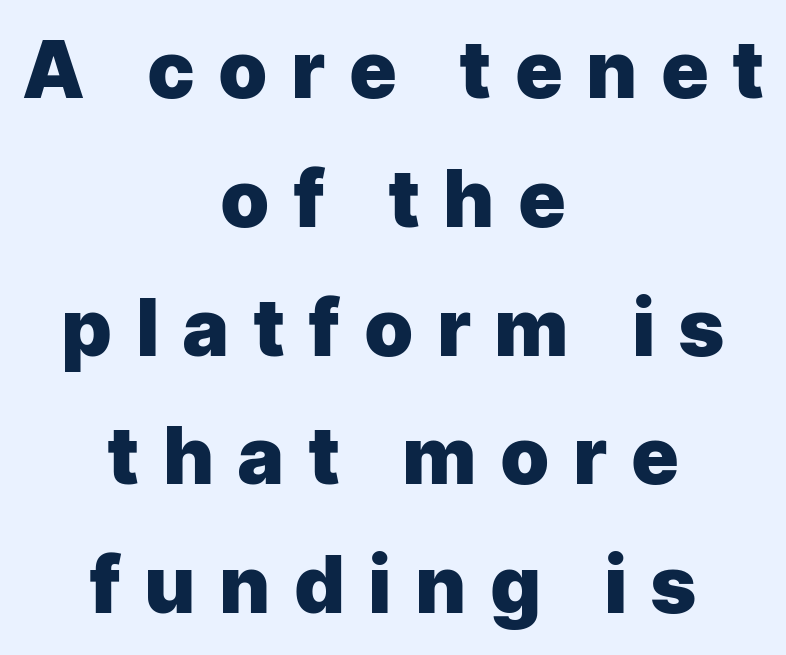
The foot of each line stays bare and open. In terms of posture, this sample is upright. Do the characters align in a grid? No, the font is proportional. These words are printed bold, with thick strokes throughout. What stands out about the letter spacing? Its width — letters are far apart.
